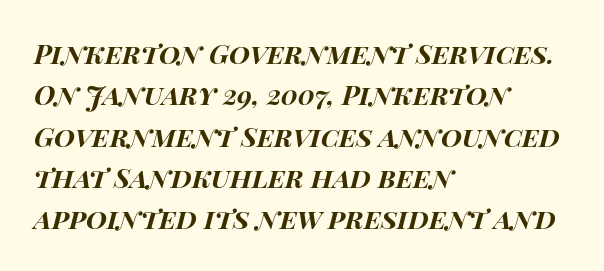
The face used here has a pronounced slope to its letters. The typesetting leans heavy: a genuine bold. The rendering keeps characters at their native spacing. Just letters on the line, the space beneath them empty.
